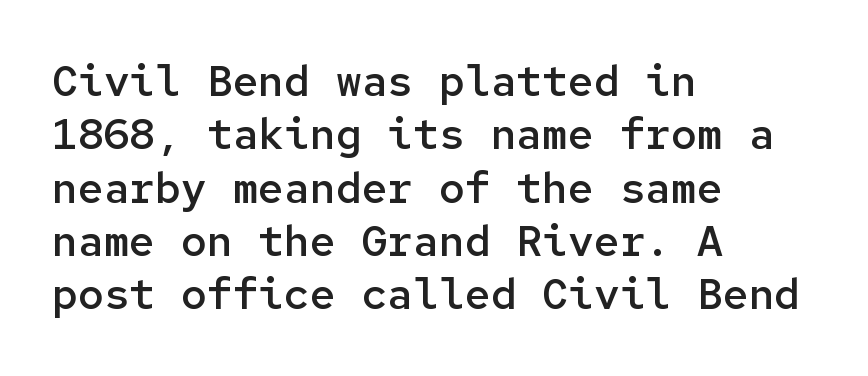
Letterform terminals end flat and unadorned throughout the passage. Here the designer chose a console-style face with uniform glyph widths. This rendering leaves character spacing at its baseline value. Heft: intermediate — a semibold. Descender tails drop into unmarked territory. These lines stack with their left ends in a neat column.
